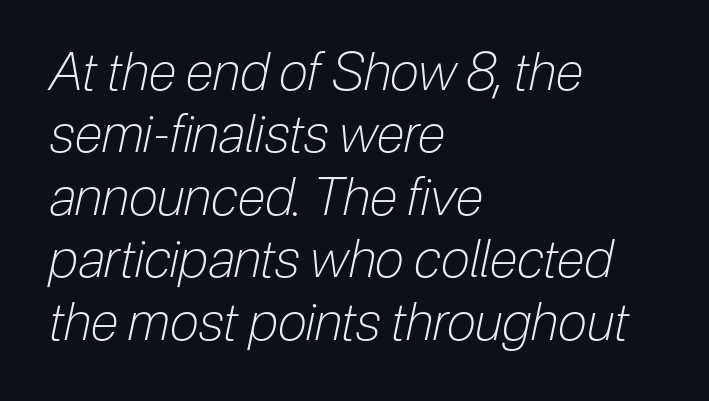
This reads as an unemphasized weight, regular at the heaviest. Anything drawn beneath the words? Only blank space. Each word holds together tightly as a unit, with standard inter-letter gaps. Reading down the block, your eye returns to a fixed left position each line. Each letter keeps its own natural width here, so spacing adapts to shape. The rendering applies a slant to the glyphs.
